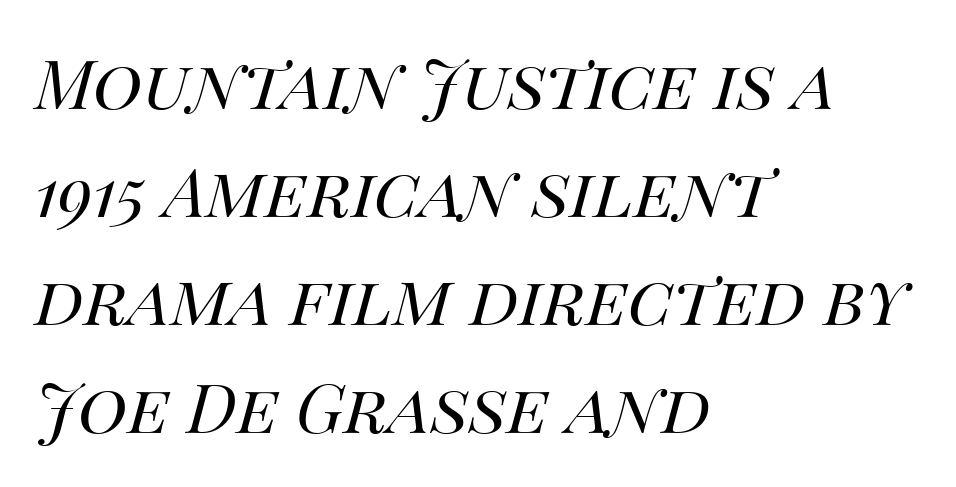
A typesetter would call this proportional, since set widths differ per character. A bare baseline throughout the passage. Caption: face not bold, strokes unweighted. It's the slanting kind of type. Reading down the column, the eye jumps a familiar distance to each next line.
